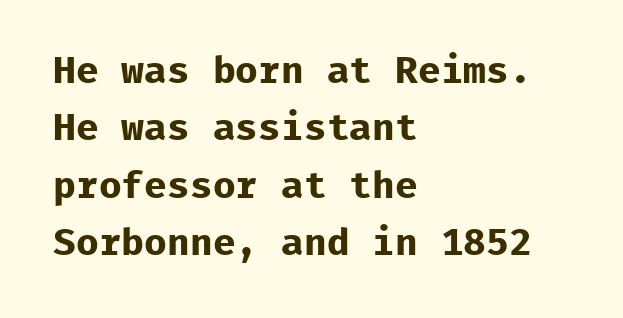
{"serif": "no", "italic": "no", "bold": "yes", "weight": "bold", "width": "normal", "stroke_contrast": "low", "x_height": "medium", "monospaced": "yes", "underline": "no", "align": "left", "line_spacing": "normal", "line_spacing_ratio": 1.51, "letter_spacing": "normal", "letter_spacing_em": 0.0, "glyph_px": 38}
